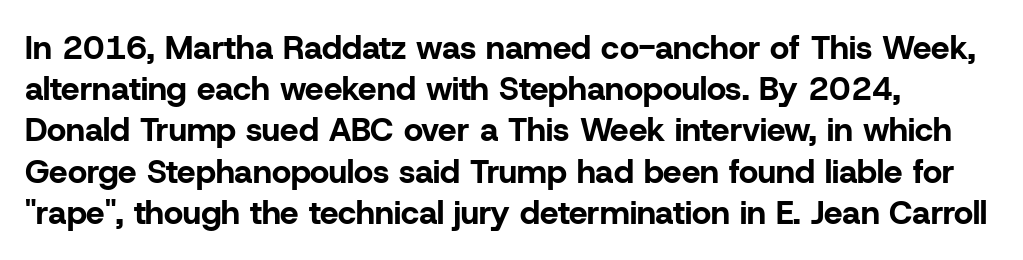
Q: Is the text bold? A: Yes.
Q: Is the text italic (slanted)? A: No, it is upright.
Q: Is the typeface a serif or a sans-serif typeface? A: Sans-serif.
Q: Is the text underlined? A: No.
Q: Is the spacing between letters normal or unusually wide? A: Normal.
Q: Is the spacing between lines tight, normal or loose? A: Normal.
Q: Width (condensed, normal, or wide)? A: Normal.
Q: Stroke contrast? A: Low.
Q: x-height? A: Medium.
Q: Monospaced? A: No.
